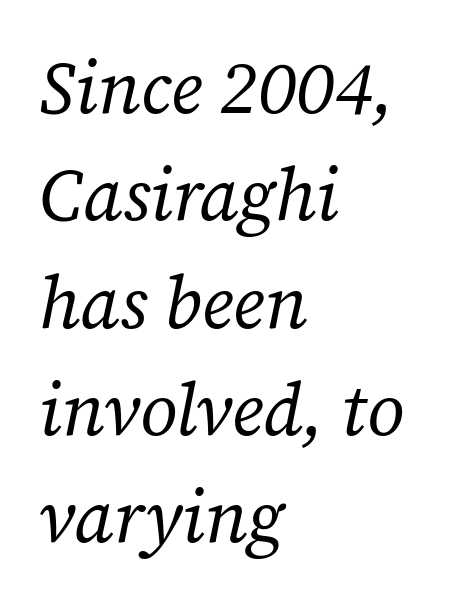
The image shows 73 px regular-weight serif type, italic (leaning right); set left-aligned, normal line spacing (1.47x), normal letter spacing, not underlined; low stroke contrast and a medium x-height.
